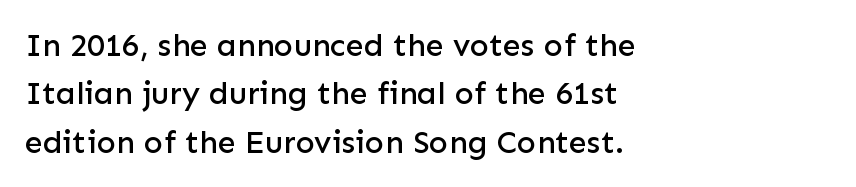
Q: Is the text italic (slanted)? A: No, it is upright.
Q: Is the typeface a serif or a sans-serif typeface? A: Sans-serif.
Q: Is the text underlined? A: No.
Q: How is the paragraph aligned? A: Left-aligned.
Q: Is the spacing between letters normal or unusually wide? A: Normal.
Q: Is the spacing between lines tight, normal or loose? A: Normal.
Q: Width (condensed, normal, or wide)? A: Normal.
Q: Stroke contrast? A: Low.
Q: x-height? A: Medium.
Q: Monospaced? A: No.
